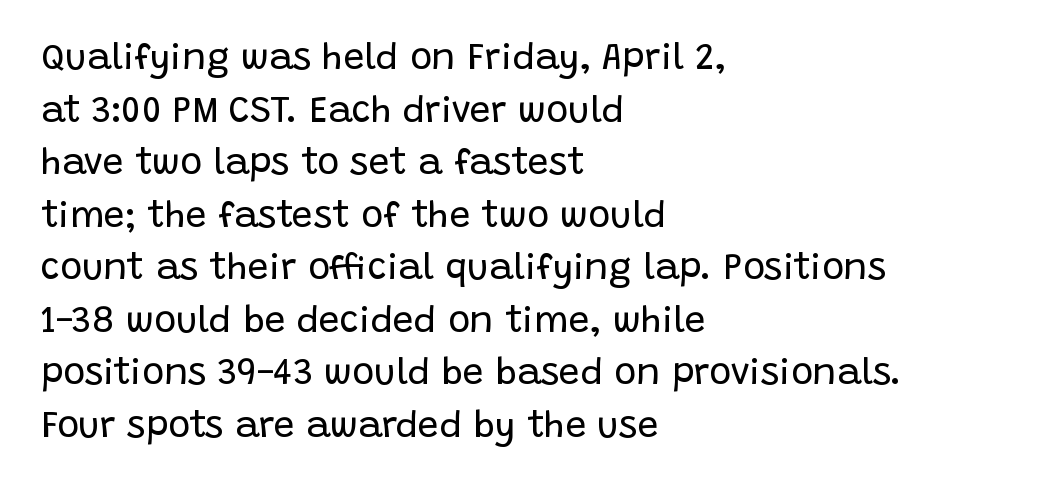
Style check: upright. Only glyphs here, with clear space below each row. Counters stay open thanks to moderate or lighter strokes. This sample is left-justified, so line endings fall wherever the words run out.
